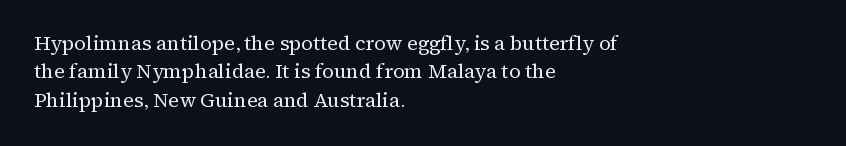
Q: Is the text bold? A: No.
Q: Is the text italic (slanted)? A: No, it is upright.
Q: Is the text underlined? A: No.
Q: How is the paragraph aligned? A: Left-aligned.
Q: Is the spacing between letters normal or unusually wide? A: Normal.
Q: Is the spacing between lines tight, normal or loose? A: Normal.
